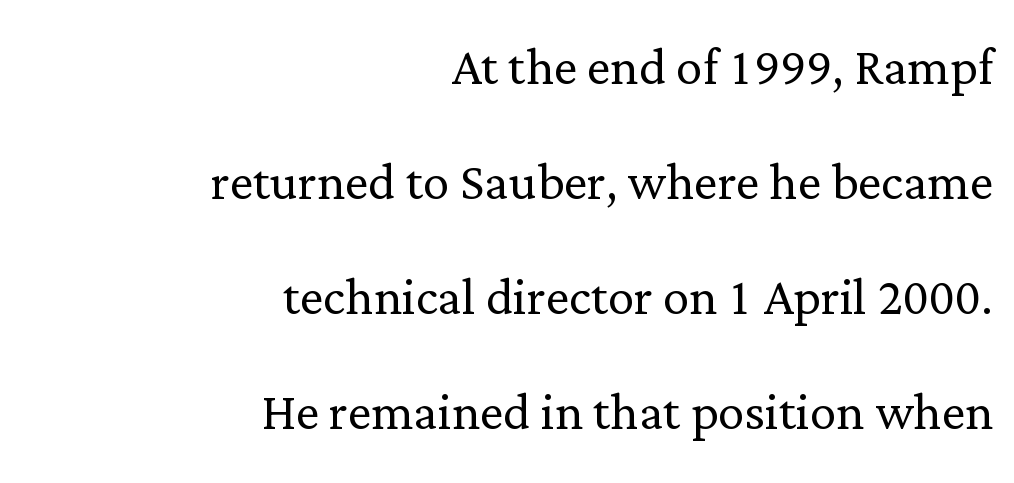
The image shows 66 px light serif type, upright; set right-aligned, line spacing 1.74x, normal letter spacing, not underlined; low stroke contrast and a medium x-height.
